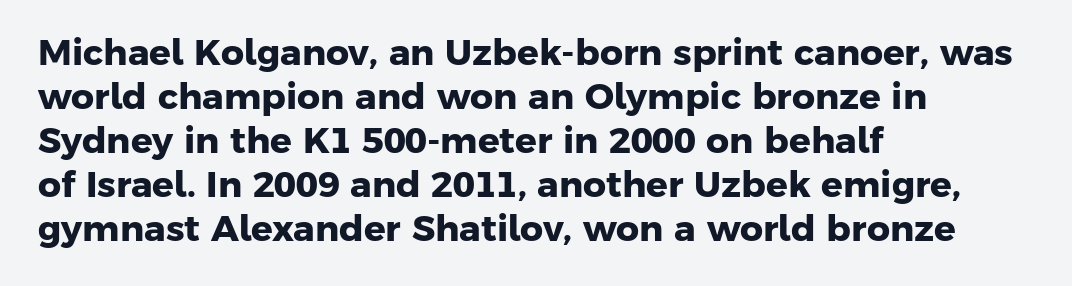
Q: Is the text bold? A: Yes.
Q: Is the typeface a serif or a sans-serif typeface? A: Sans-serif.
Q: Is the text underlined? A: No.
Q: How is the paragraph aligned? A: Left-aligned.
Q: Is the spacing between letters normal or unusually wide? A: Normal.
Q: Width (condensed, normal, or wide)? A: Normal.
Q: Stroke contrast? A: Low.
Q: x-height? A: Medium.
Q: Monospaced? A: No.
